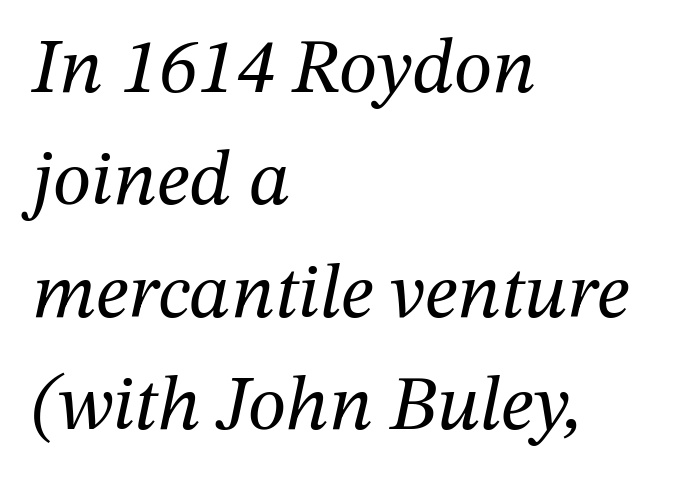
{"serif": "yes", "italic": "yes", "lean": "right", "slant_degrees": 12, "bold": "no", "weight": "regular", "width": "normal", "stroke_contrast": "medium", "x_height": "medium", "monospaced": "no", "underline": "no", "align": "left", "line_spacing": "normal", "line_spacing_ratio": 1.44, "letter_spacing": "normal", "letter_spacing_em": 0.0, "glyph_px": 78}
